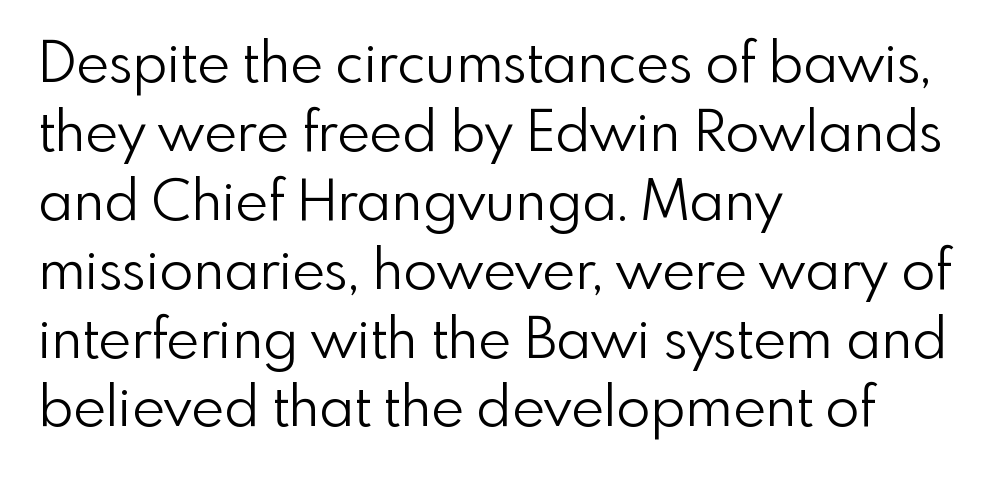
The baseline area is clear. These lines are set flush left with a ragged right edge. Is the stroke heavy? The answer is a plain regular-or-lighter. In terms of letterform style, serifs are entirely absent. Think of a printed novel: that variable character pitch is what you see here.
